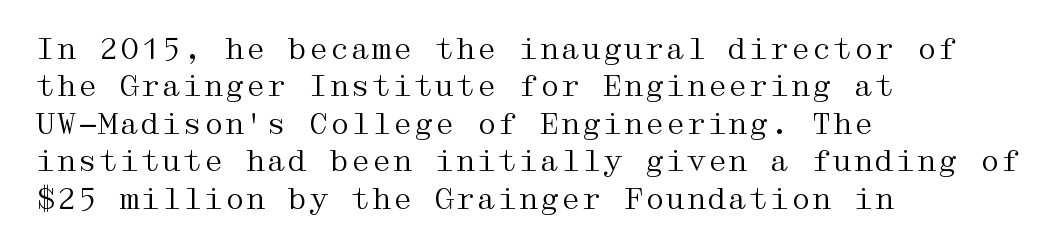
The image shows 30 px regular-weight, wide serif type, upright; set left-aligned, normal line spacing (1.25x), normal letter spacing, not underlined; medium stroke contrast and a medium x-height.
